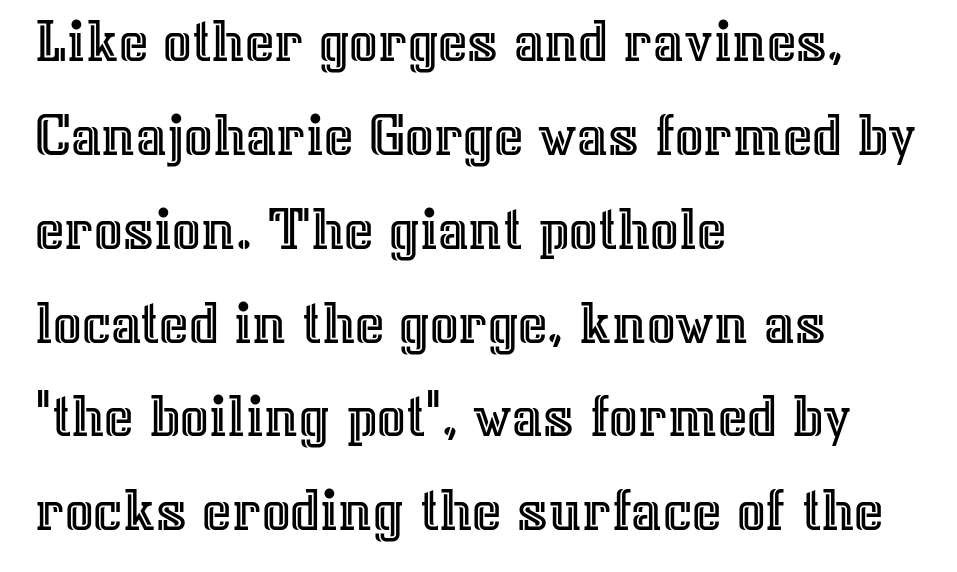
Q: Is the text italic (slanted)? A: No, it is upright.
Q: Is the text underlined? A: No.
Q: How is the paragraph aligned? A: Left-aligned.
Q: Is the spacing between letters normal or unusually wide? A: Normal.
Q: Is the spacing between lines tight, normal or loose? A: Normal.
Q: Width (condensed, normal, or wide)? A: Normal.
Q: x-height? A: Medium.
Q: Monospaced? A: No.
